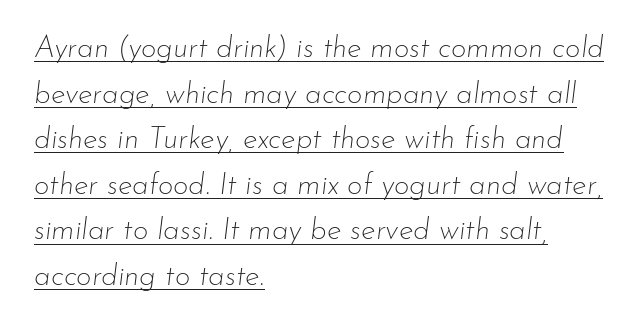
Short and long lines alike share a common starting point at left. Heaviness? Minimal to ordinary, like unemphasized prose. Somebody hit Ctrl+U on this one — the words are underlined. The font's italic variant was chosen for this text. Glyph-to-glyph distance matches everyday printed text. The face used here is proportionally spaced, like ordinary book or web type.
